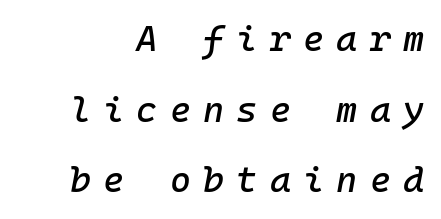
The face used here has a pronounced slope to its letters. Every character here occupies the same horizontal width, giving the sample a typewriter-like rhythm. Horizontal bands of white between lines are thick stripes. Rule under the text: the space is simply empty. How are the letters spaced? Widely, with obvious added tracking.
